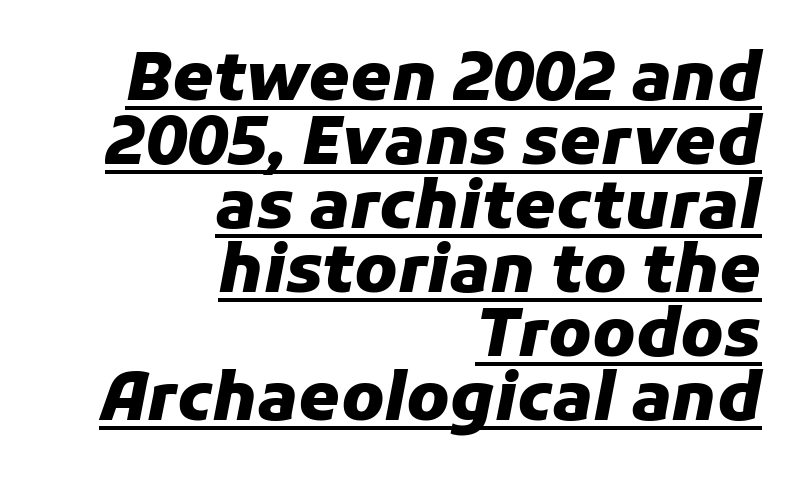
The ragged edge is on the left, which tells us the setting is flush right. The rendered words wear a rule along their underside. Weight: bold. Italic: yes, the glyphs are oblique. The vertical gap from one line to the next is small. The rendering keeps characters at their native spacing.
